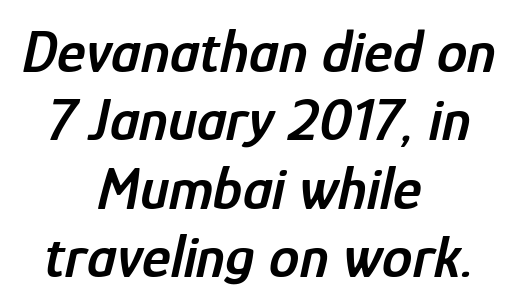
Q: Is the text bold? A: Semi-bold.
Q: Is the text italic (slanted)? A: Yes, it leans right by about 12 degrees.
Q: Is the text underlined? A: No.
Q: How is the paragraph aligned? A: Centered.
Q: Is the spacing between letters normal or unusually wide? A: Normal.
Q: Is the spacing between lines tight, normal or loose? A: Tight.
Q: Width (condensed, normal, or wide)? A: Condensed.
Q: Stroke contrast? A: Low.
Q: x-height? A: Medium.
Q: Monospaced? A: No.
